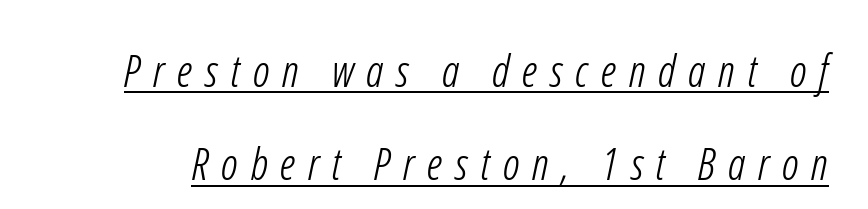
This rendering widens character spacing well past its baseline value. Bold? No — there's no thickening of the strokes. Classification — sans serif. You can see a thin bar hugging the bottom of the glyphs. A typesetter would call this proportional, since set widths differ per character.
